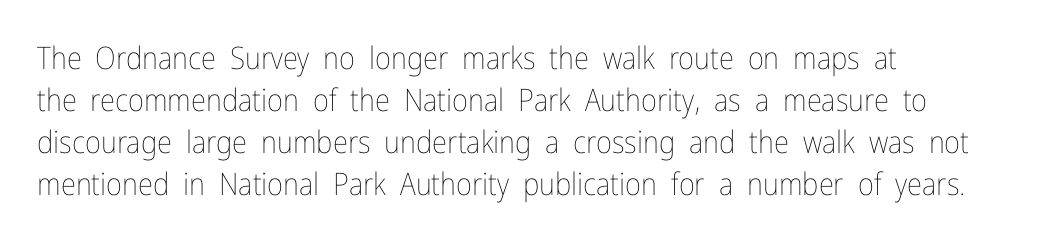
Q: Is the text bold? A: No.
Q: Is the text italic (slanted)? A: No, it is upright.
Q: Is the text underlined? A: No.
Q: How is the paragraph aligned? A: Left-aligned.
Q: Is the spacing between letters normal or unusually wide? A: Normal.
Q: Is the spacing between lines tight, normal or loose? A: Normal.
Q: Width (condensed, normal, or wide)? A: Condensed.
Q: Stroke contrast? A: Low.
Q: x-height? A: Medium.
Q: Monospaced? A: No.
